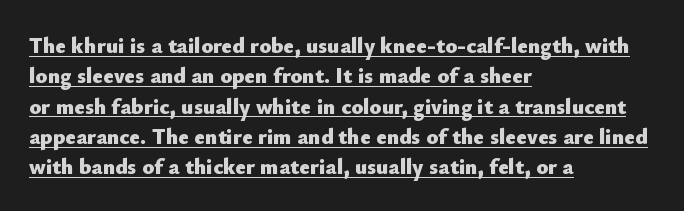
The image shows 22 px bold type, upright; set left-aligned, normal line spacing (1.38x), normal letter spacing, underlined.
